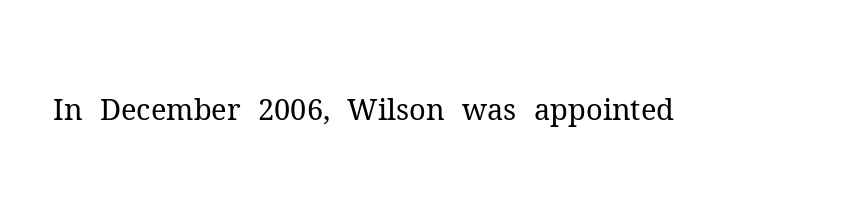
Q: Is the text bold? A: No.
Q: Is the text italic (slanted)? A: No, it is upright.
Q: Is the typeface a serif or a sans-serif typeface? A: Serif.
Q: Is the text underlined? A: No.
Q: Is the spacing between letters normal or unusually wide? A: Normal.
Q: Width (condensed, normal, or wide)? A: Normal.
Q: Stroke contrast? A: Medium.
Q: x-height? A: Medium.
Q: Monospaced? A: No.
